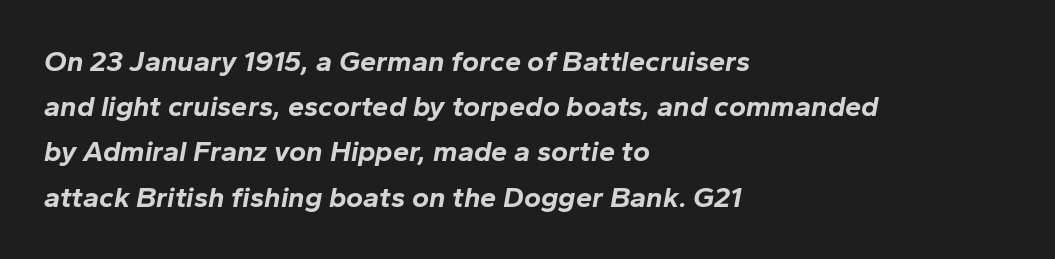
{"italic": "yes", "lean": "right", "slant_degrees": 10, "bold": "yes", "weight": "bold", "width": "normal", "stroke_contrast": "low", "x_height": "medium", "monospaced": "no", "underline": "no", "align": "left", "line_spacing": "normal", "line_spacing_ratio": 1.56, "letter_spacing": "normal", "letter_spacing_em": 0.0, "glyph_px": 29}
